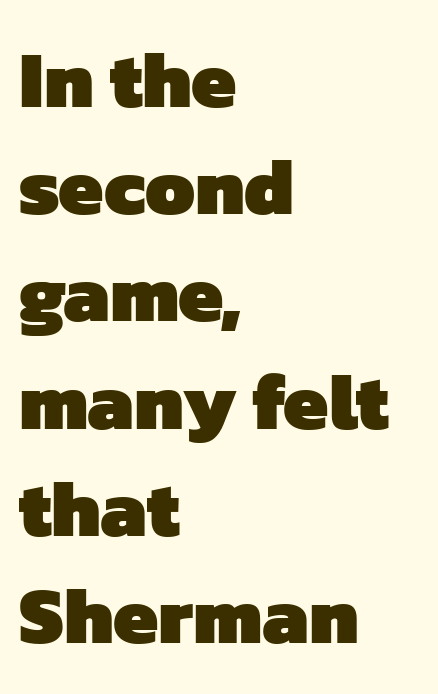
{"serif": "no", "bold": "yes", "weight": "heavy", "width": "normal", "stroke_contrast": "low", "x_height": "medium", "monospaced": "no", "underline": "no", "align": "left", "line_spacing": "normal", "line_spacing_ratio": 1.34, "letter_spacing": "normal", "letter_spacing_em": 0.0, "glyph_px": 80}
